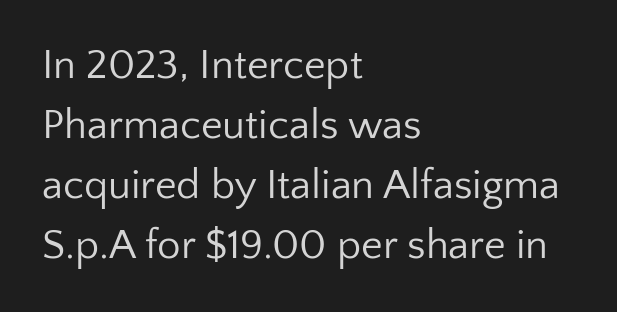
Q: Is the text bold? A: No.
Q: Is the text italic (slanted)? A: No, it is upright.
Q: Is the typeface a serif or a sans-serif typeface? A: Sans-serif.
Q: Is the text underlined? A: No.
Q: How is the paragraph aligned? A: Left-aligned.
Q: Is the spacing between letters normal or unusually wide? A: Normal.
Q: Is the spacing between lines tight, normal or loose? A: Normal.
Q: Width (condensed, normal, or wide)? A: Normal.
Q: Stroke contrast? A: Low.
Q: x-height? A: Medium.
Q: Monospaced? A: No.
